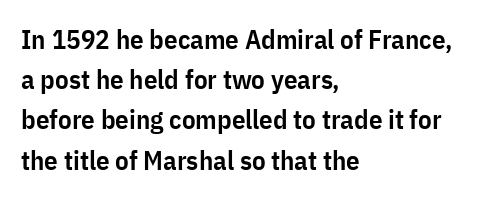
The image shows 27 px text type, upright; set left-aligned, normal line spacing (1.49x), normal letter spacing, not underlined.
